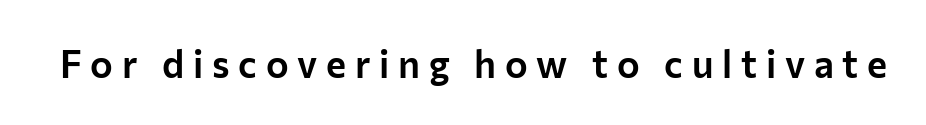
{"serif": "no", "italic": "no", "width": "normal", "stroke_contrast": "low", "x_height": "medium", "monospaced": "no", "underline": "no", "letter_spacing": "wide", "letter_spacing_em": 0.23, "glyph_px": 38}
